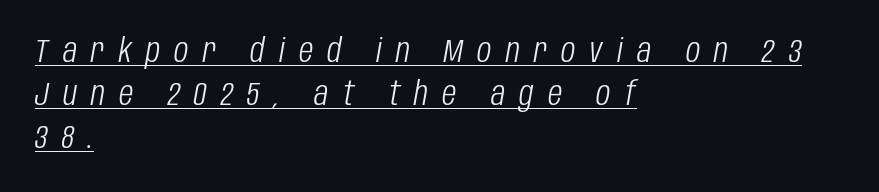
{"italic": "yes", "lean": "right", "slant_degrees": 10, "bold": "no", "weight": "light", "width": "condensed", "stroke_contrast": "low", "x_height": "large", "monospaced": "no", "underline": "yes", "align": "left", "line_spacing": "normal", "line_spacing_ratio": 1.31, "letter_spacing": "wide", "letter_spacing_em": 0.43, "glyph_px": 33}
